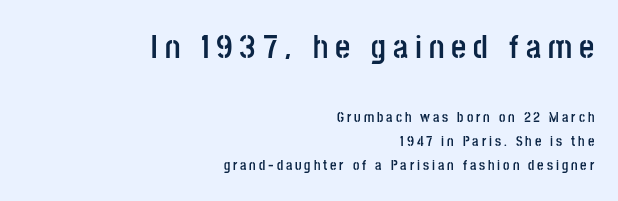
{"serif": "no", "italic": "no", "bold": "yes", "weight": "semibold", "width": "condensed", "stroke_contrast": "low", "x_height": "large", "monospaced": "no", "underline": "no", "align": "right", "line_spacing_ratio": 1.71, "letter_spacing": "wide", "letter_spacing_em": 0.21, "larger_block": "first", "size_ratio": 2.36, "glyph_px": 33}
